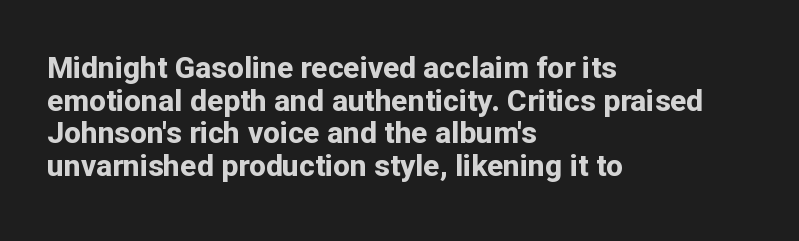
Default kerning and tracking; the words read as compact shapes. The space beneath each line is pristine and unruled. Rendered with straight, roman letterforms. Do the characters align in a grid? No, the font is proportional. Successive baselines arrive quickly, one right under another. The typesetting leans heavy: a genuine bold.
